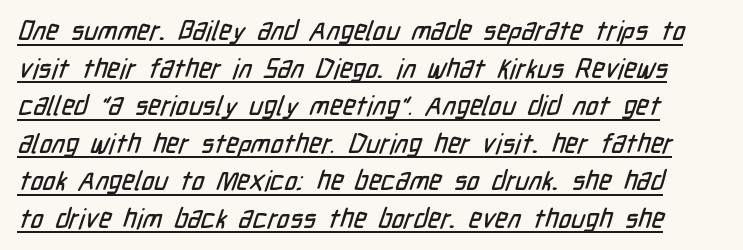
Q: Is the text underlined? A: Yes.
Q: Is the spacing between letters normal or unusually wide? A: Normal.
Q: Is the spacing between lines tight, normal or loose? A: Normal.
